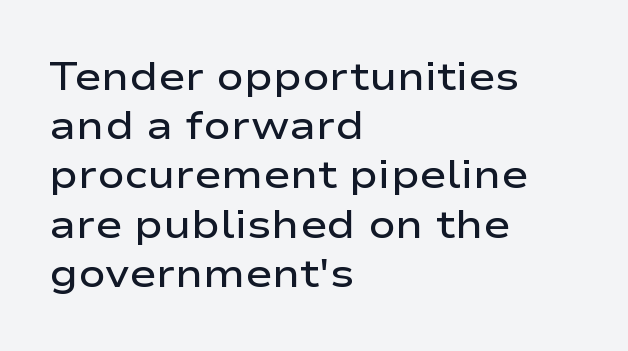
The text block is weighted toward the left margin, trailing off unevenly rightward. Unlike a traditional serif, this face leaves its strokes unadorned. Proportional: the letters do not fall into vertical columns. Honestly, there is no underline to notice here at all.
